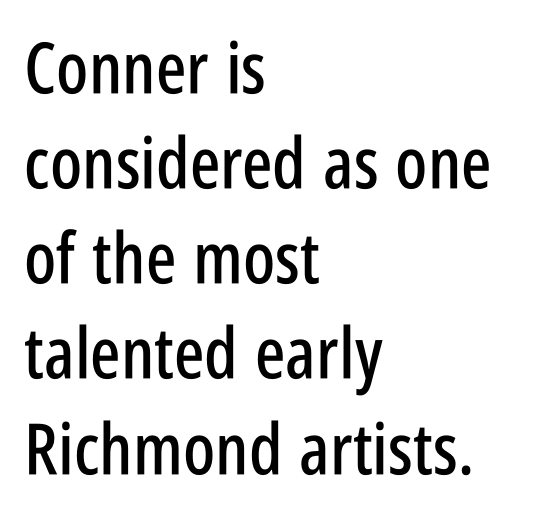
The image shows 71 px condensed sans-serif type, upright; set left-aligned, normal line spacing (1.34x), normal letter spacing, not underlined; low stroke contrast and a large x-height.
